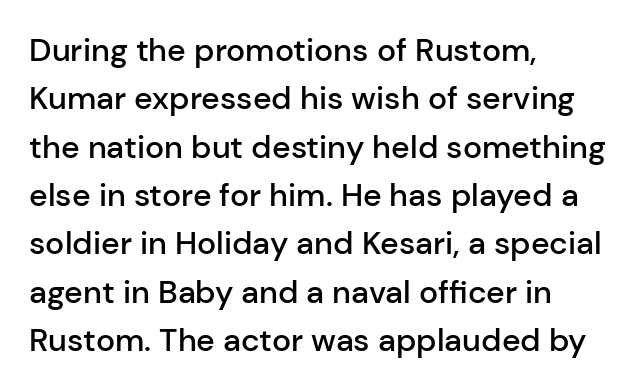
{"serif": "no", "italic": "no", "bold": "semi", "weight": "semibold", "width": "normal", "stroke_contrast": "low", "x_height": "medium", "monospaced": "no", "underline": "no", "align": "left", "line_spacing": "normal", "line_spacing_ratio": 1.51, "letter_spacing": "normal", "letter_spacing_em": 0.0, "glyph_px": 32}
